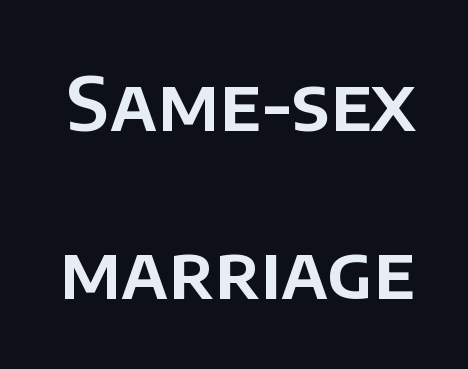
Q: Is the text italic (slanted)? A: No, it is upright.
Q: Is the typeface a serif or a sans-serif typeface? A: Sans-serif.
Q: Is the text underlined? A: No.
Q: Is the spacing between letters normal or unusually wide? A: Normal.
Q: Is the spacing between lines tight, normal or loose? A: Loose.
Q: Width (condensed, normal, or wide)? A: Normal.
Q: Stroke contrast? A: Low.
Q: x-height? A: Large.
Q: Monospaced? A: No.
